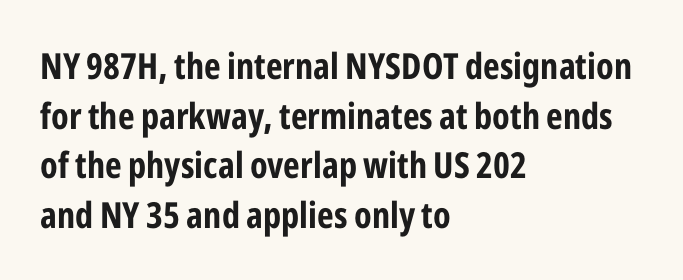
This sample uses a sans-serif face. A student would call this left alignment; a typographer would say flush left, rag right. Vertical strokes here are truly vertical. The string is rendered with underlining switched off. Leading: standard. Spacing verdict: proportional, widths tailored to each character.
